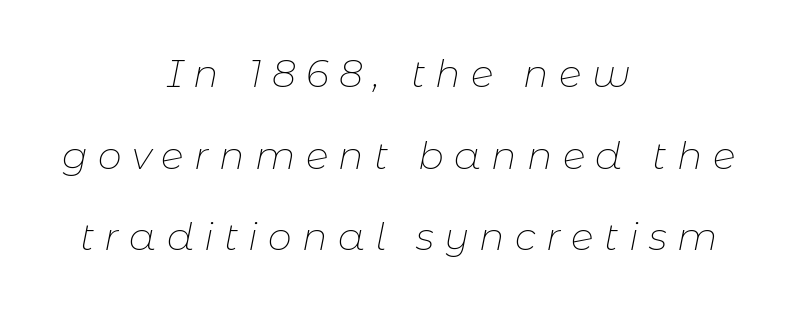
The image shows 38 px thin type, italic (leaning right); set centered, loose line spacing (2.15x), unusually wide letter spacing (+0.27 em), not underlined; low stroke contrast and a medium x-height.
